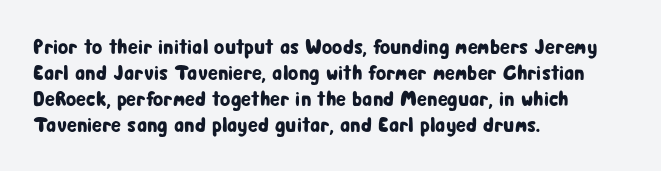
The typesetter chose a ragged-right arrangement here. The type sits square on the baseline with zero lean. There is no visible air inserted between adjacent glyphs. Has an underline been added? It has not.
